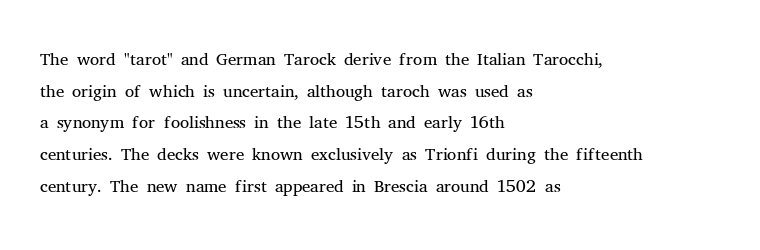
{"italic": "no", "bold": "no", "underline": "no", "align": "left", "line_spacing_ratio": 1.22, "letter_spacing": "normal", "letter_spacing_em": 0.0, "glyph_px": 26}
